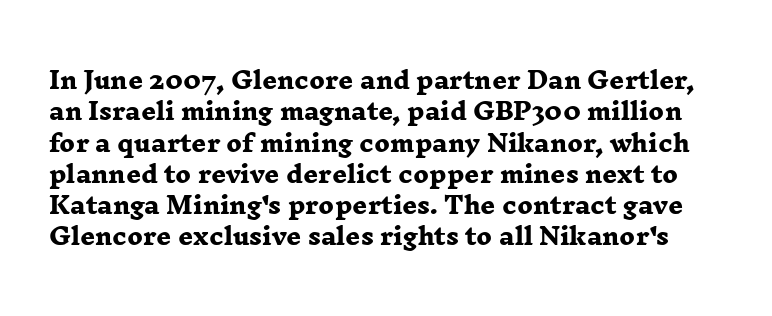
This sample keeps an unexceptional amount of space between lines. What stands out about the letter spacing? Nothing — it is the standard amount. Words float on clear page, feet unadorned. What weight is shown? A full bold with thick strokes.
